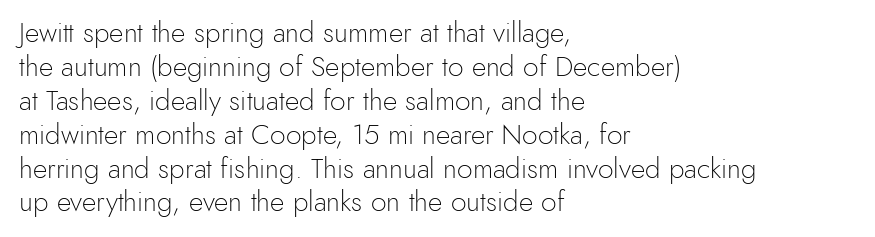
The image shows 28 px light sans-serif type, upright; set left-aligned, line spacing 1.21x, normal letter spacing, not underlined; a small x-height.
